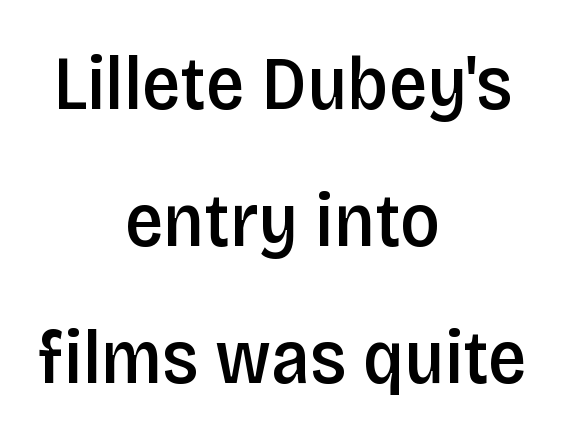
Q: Is the text bold? A: Semi-bold.
Q: Is the text italic (slanted)? A: No, it is upright.
Q: Is the typeface a serif or a sans-serif typeface? A: Sans-serif.
Q: Is the text underlined? A: No.
Q: How is the paragraph aligned? A: Centered.
Q: Is the spacing between letters normal or unusually wide? A: Normal.
Q: Width (condensed, normal, or wide)? A: Condensed.
Q: Stroke contrast? A: Low.
Q: x-height? A: Large.
Q: Monospaced? A: No.
